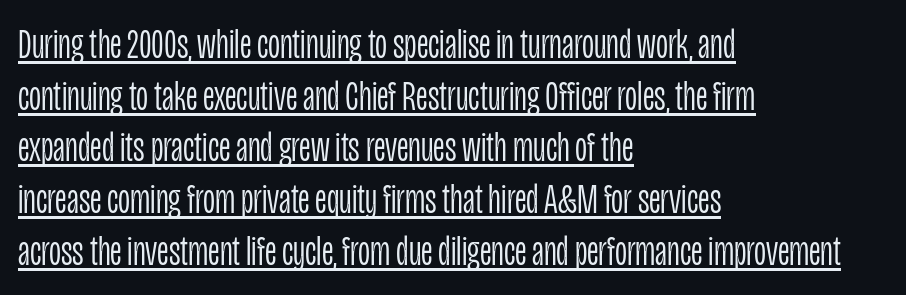
The strokes are not fattened; the text isn't bold. Somebody hit Ctrl+U on this one — the words are underlined. The passage shown has conventional tracking throughout. Typeset ragged right — the left edge is the straight one. Varying glyph widths throughout — classic text-font behaviour. Serifs: no, the terminals of the letterforms are clean.
